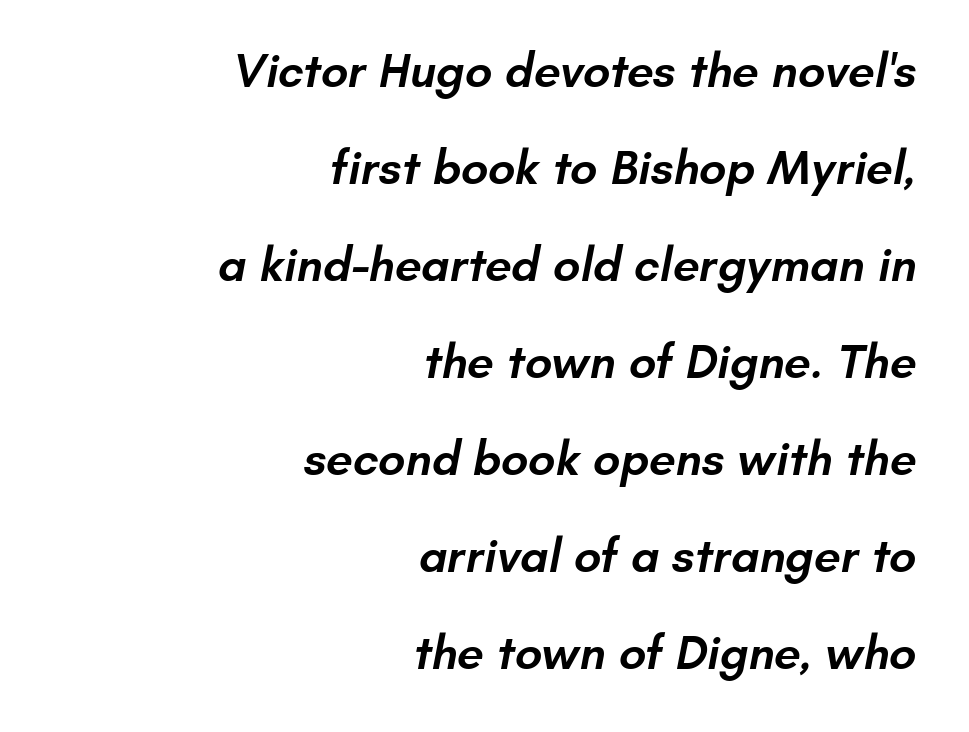
Q: Is the text bold? A: Semi-bold.
Q: Is the typeface a serif or a sans-serif typeface? A: Sans-serif.
Q: Is the text underlined? A: No.
Q: How is the paragraph aligned? A: Right-aligned.
Q: Is the spacing between letters normal or unusually wide? A: Normal.
Q: Is the spacing between lines tight, normal or loose? A: Loose.
Q: Width (condensed, normal, or wide)? A: Normal.
Q: Stroke contrast? A: Low.
Q: x-height? A: Small.
Q: Monospaced? A: No.
